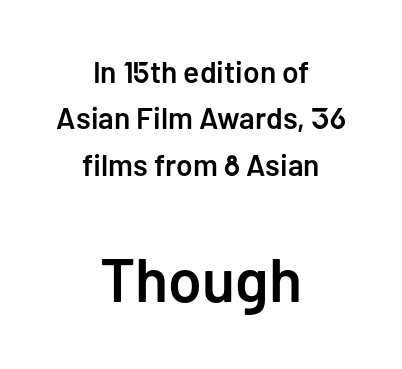
A typesetter would label this face a sans. If you measured baseline to baseline, you'd find a middling distance. Both edges are ragged and mirror each other, which tells us the setting is centered. Moderately thickened strokes mark this as semibold type. The gap between lines stays unmarked.
